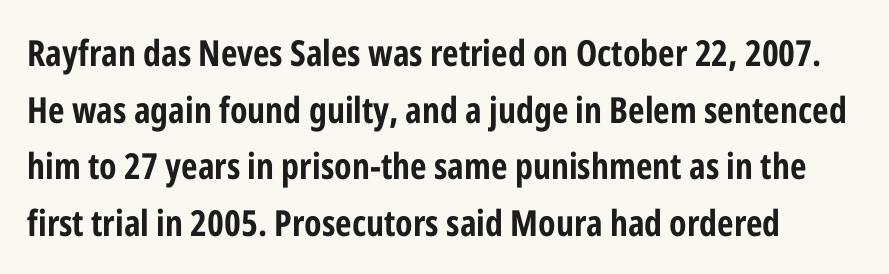
Q: Is the text bold? A: Yes.
Q: Is the text italic (slanted)? A: No, it is upright.
Q: Is the typeface a serif or a sans-serif typeface? A: Sans-serif.
Q: Is the text underlined? A: No.
Q: Is the spacing between letters normal or unusually wide? A: Normal.
Q: Is the spacing between lines tight, normal or loose? A: Normal.
Q: Width (condensed, normal, or wide)? A: Condensed.
Q: Stroke contrast? A: Low.
Q: x-height? A: Medium.
Q: Monospaced? A: No.
